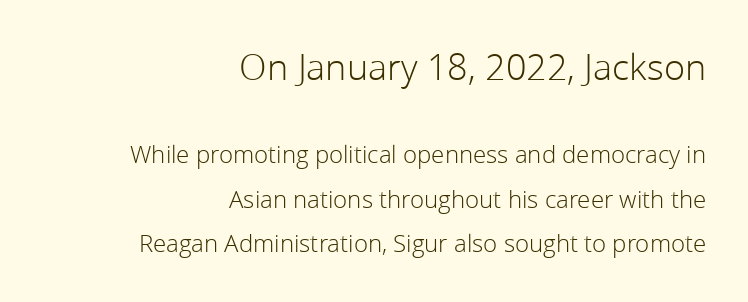
The image shows 36 px light sans-serif type, upright; set right-aligned, line spacing 1.85x, normal letter spacing, not underlined; the first (top) block is 1.5x larger; low stroke contrast and a medium x-height.
